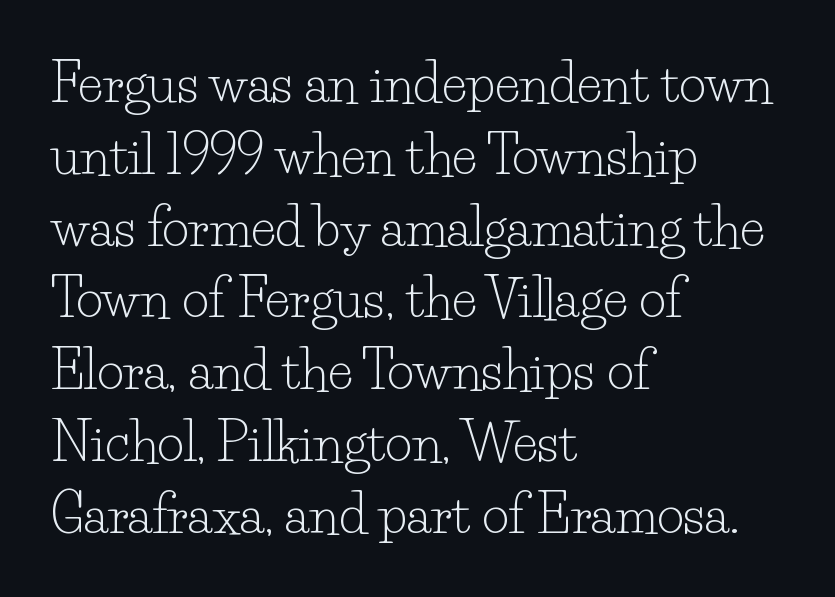
The image shows 52 px light serif type, upright; set left-aligned, normal line spacing (1.38x), normal letter spacing, not underlined; low stroke contrast and a small x-height.
